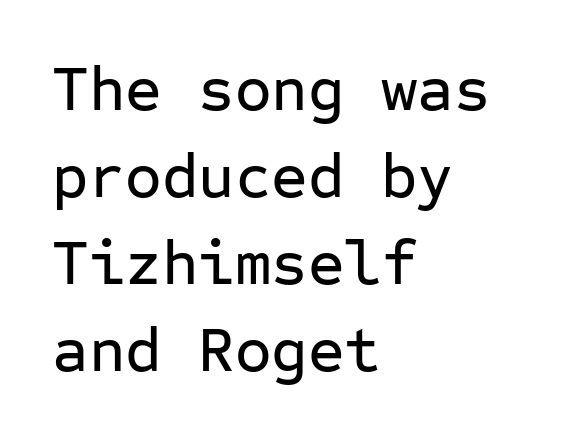
The image shows 63 px sans-serif type, upright, monospaced; set left-aligned, normal line spacing (1.38x), normal letter spacing, not underlined; low stroke contrast and a medium x-height.
